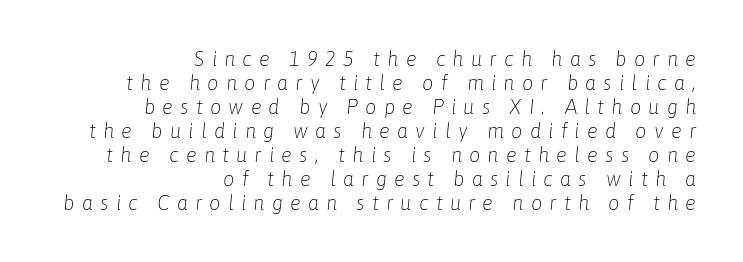
A light-to-regular cut is what we see here. This rendering widens character spacing well past its baseline value. Only glyphs here, with clear space below each row. Compared with a flush-left layout, this one pins lines to the opposite, right side.
